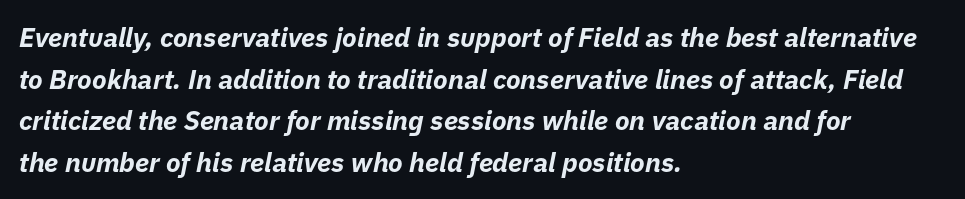
{"italic": "yes", "lean": "right", "slant_degrees": 11, "bold": "yes", "underline": "no", "align": "left", "line_spacing": "normal", "line_spacing_ratio": 1.54, "letter_spacing": "normal", "letter_spacing_em": 0.0, "glyph_px": 27}
